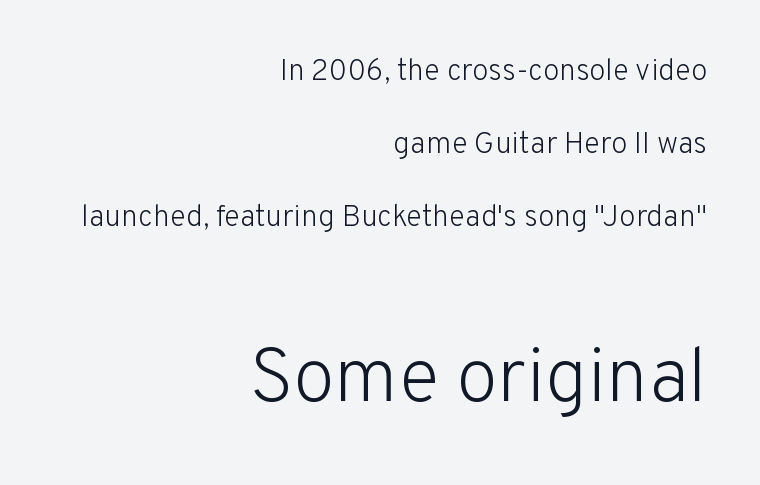
Q: Is the text bold? A: No.
Q: Is the text italic (slanted)? A: No, it is upright.
Q: Is the typeface a serif or a sans-serif typeface? A: Sans-serif.
Q: Is the text underlined? A: No.
Q: How is the paragraph aligned? A: Right-aligned.
Q: Is the spacing between letters normal or unusually wide? A: Normal.
Q: Is the spacing between lines tight, normal or loose? A: Loose.
Q: Which block of text is set in a larger size, the first (top) or the second (bottom)? A: The second (bottom) one.
Q: Width (condensed, normal, or wide)? A: Normal.
Q: Stroke contrast? A: Low.
Q: x-height? A: Medium.
Q: Monospaced? A: No.
